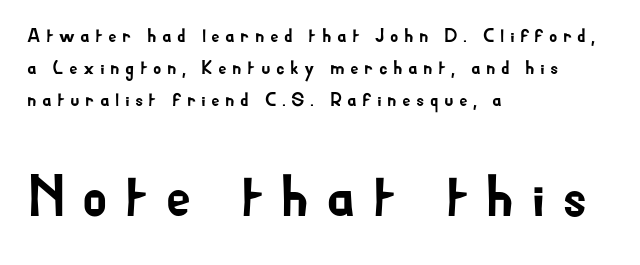
The image shows 58 px sans-serif type, upright; set left-aligned, normal line spacing (1.69x), unusually wide letter spacing (+0.28 em), not underlined; the second (bottom) block is 3.05x larger; low stroke contrast and a small x-height.
